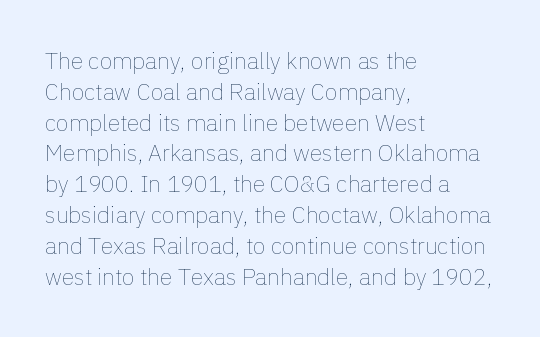
{"italic": "no", "bold": "no", "underline": "no", "align": "left", "line_spacing": "normal", "line_spacing_ratio": 1.34, "letter_spacing": "normal", "letter_spacing_em": 0.0, "glyph_px": 23}
